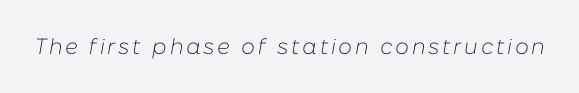
Q: Is the text bold? A: No.
Q: Is the text italic (slanted)? A: Yes, it leans right by about 10 degrees.
Q: Is the text underlined? A: No.
